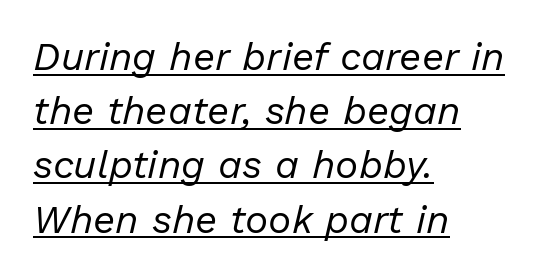
The image shows 39 px regular-weight type, italic (leaning right); set left-aligned, normal line spacing (1.39x), normal letter spacing, underlined; low stroke contrast and a medium x-height.
